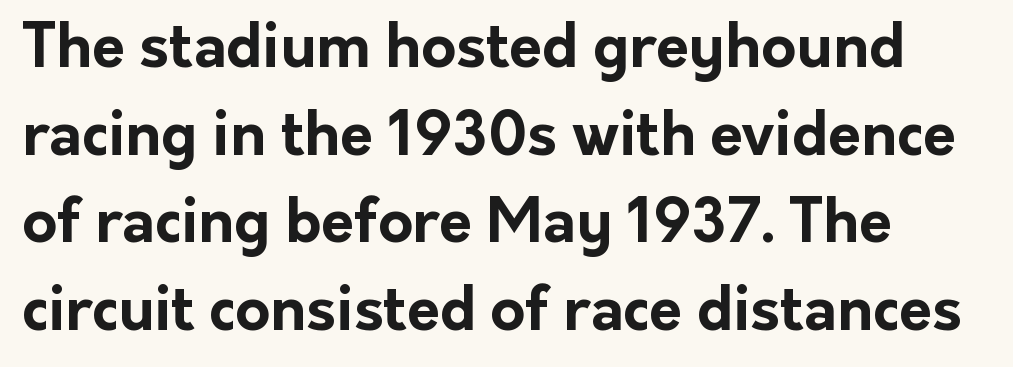
Q: Is the text bold? A: Yes.
Q: Is the text italic (slanted)? A: No, it is upright.
Q: Is the typeface a serif or a sans-serif typeface? A: Sans-serif.
Q: Is the text underlined? A: No.
Q: How is the paragraph aligned? A: Left-aligned.
Q: Is the spacing between letters normal or unusually wide? A: Normal.
Q: Is the spacing between lines tight, normal or loose? A: Normal.
Q: Width (condensed, normal, or wide)? A: Normal.
Q: Stroke contrast? A: Low.
Q: x-height? A: Medium.
Q: Monospaced? A: No.
